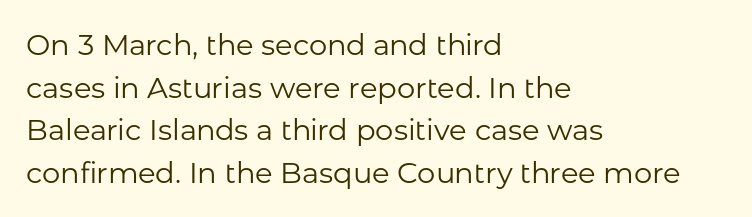
The image shows 29 px regular-weight sans-serif type, upright; set left-aligned, normal line spacing (1.47x), normal letter spacing, not underlined; low stroke contrast and a medium x-height.
